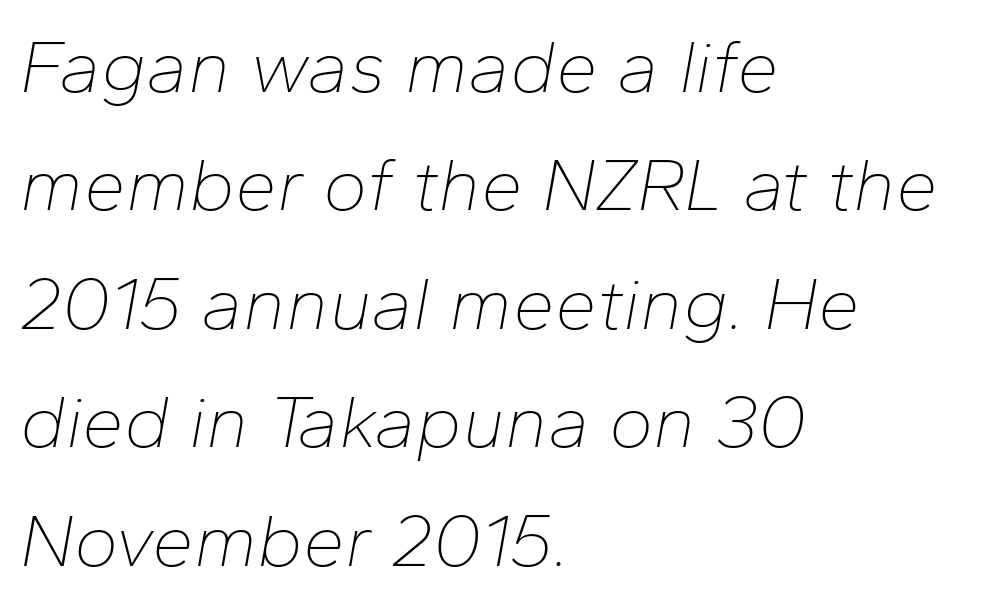
{"italic": "yes", "lean": "right", "slant_degrees": 10, "bold": "no", "weight": "thin", "width": "normal", "stroke_contrast": "low", "x_height": "medium", "monospaced": "no", "underline": "no", "align": "left", "line_spacing": "normal", "line_spacing_ratio": 1.58, "letter_spacing": "normal", "letter_spacing_em": 0.0, "glyph_px": 75}
